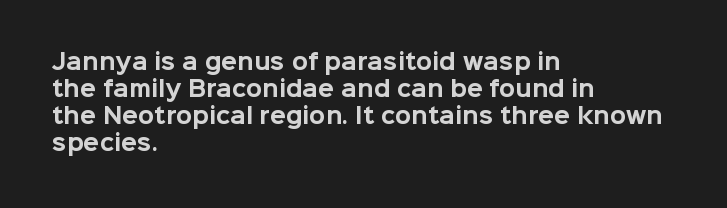
{"italic": "no", "bold": "yes", "underline": "no", "align": "left", "line_spacing": "normal", "line_spacing_ratio": 1.29, "letter_spacing": "normal", "letter_spacing_em": 0.0, "glyph_px": 21}
